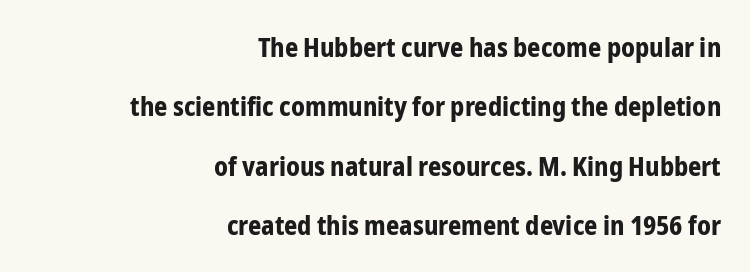
Q: Is the text bold? A: Yes.
Q: Is the text italic (slanted)? A: No, it is upright.
Q: Is the text underlined? A: No.
Q: How is the paragraph aligned? A: Right-aligned.
Q: Is the spacing between letters normal or unusually wide? A: Normal.
Q: Is the spacing between lines tight, normal or loose? A: Loose.
